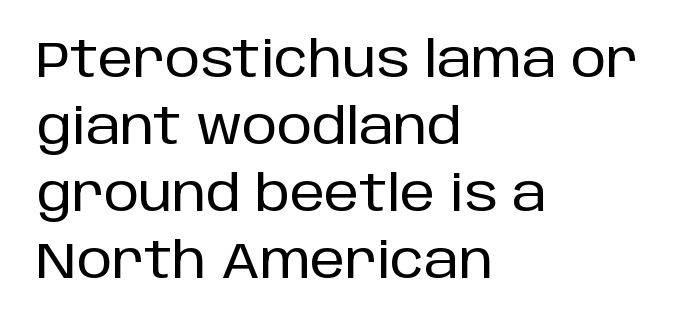
{"serif": "no", "italic": "no", "width": "normal", "stroke_contrast": "low", "x_height": "large", "monospaced": "no", "underline": "no", "align": "left", "line_spacing": "normal", "line_spacing_ratio": 1.34, "letter_spacing": "normal", "letter_spacing_em": 0.0, "glyph_px": 50}
